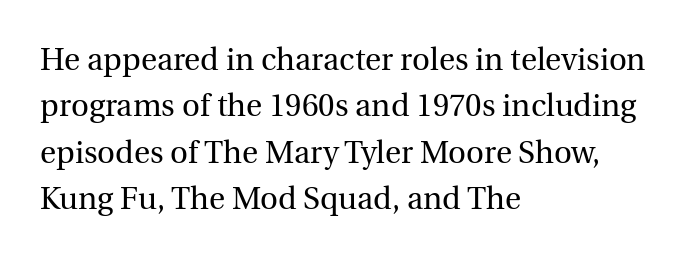
One glance says typical: line gaps are just what's usual. Each letter's strokes conclude with small projecting serifs. A bare baseline throughout the passage. Weight: in the light-to-regular range. There is no visible air inserted between adjacent glyphs.
